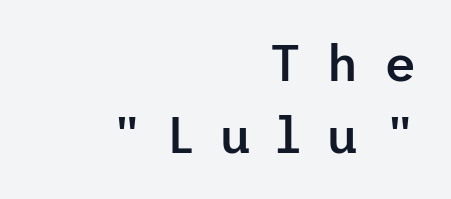
The image shows 50 px semibold sans-serif type, upright; set right-aligned, normal line spacing (1.44x), unusually wide letter spacing (+0.5 em), not underlined; low stroke contrast and a medium x-height.
